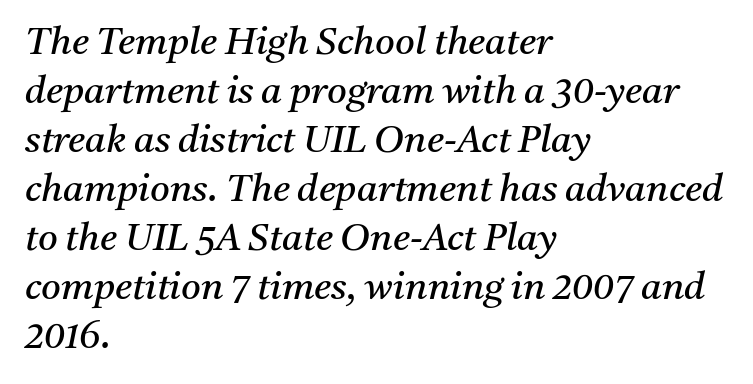
The image shows 38 px regular-weight serif type, italic (leaning right); set left-aligned, normal line spacing (1.29x), normal letter spacing, not underlined; medium stroke contrast and a medium x-height.
